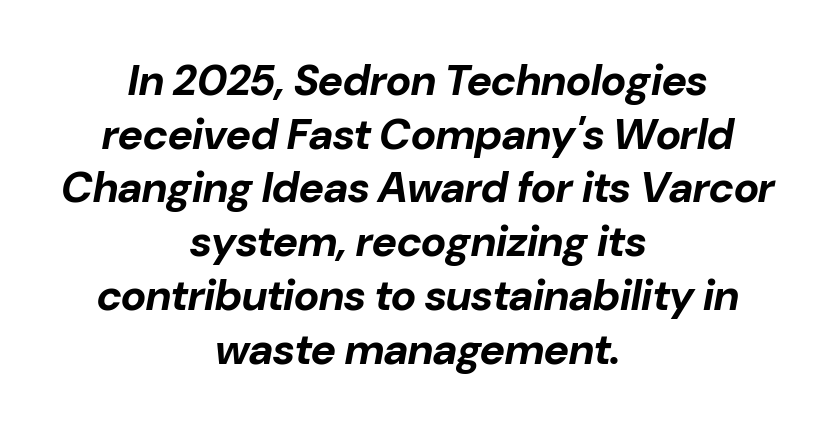
The image shows 43 px bold type, italic (leaning right); set centered, normal line spacing (1.25x), normal letter spacing, not underlined; low stroke contrast and a medium x-height.
